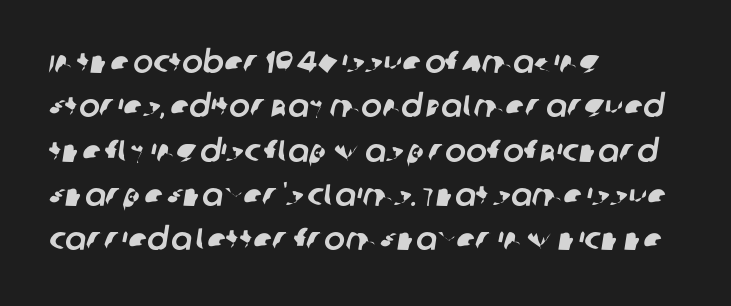
{"serif": "no", "width": "normal", "stroke_contrast": "low", "x_height": "large", "monospaced": "no", "underline": "no", "align": "left", "line_spacing": "normal", "line_spacing_ratio": 1.43, "letter_spacing": "normal", "letter_spacing_em": 0.0, "glyph_px": 31}
